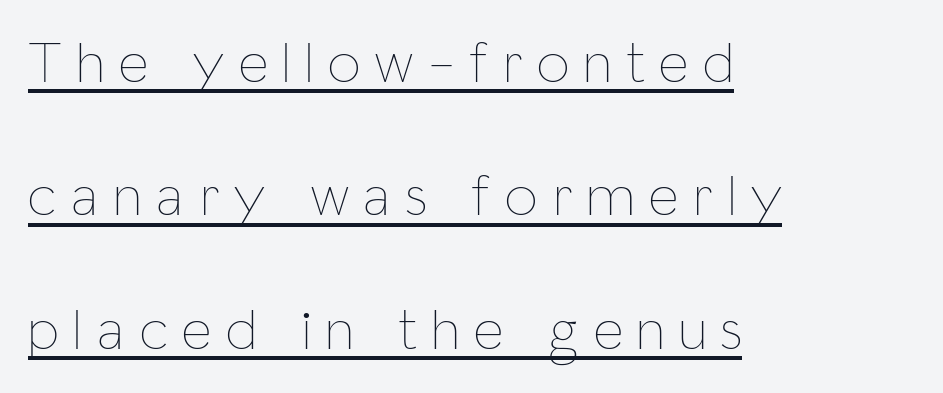
Q: Is the text bold? A: No.
Q: Is the text italic (slanted)? A: No, it is upright.
Q: Is the text underlined? A: Yes.
Q: How is the paragraph aligned? A: Left-aligned.
Q: Is the spacing between letters normal or unusually wide? A: Unusually wide.
Q: Is the spacing between lines tight, normal or loose? A: Loose.
Q: Width (condensed, normal, or wide)? A: Condensed.
Q: Stroke contrast? A: Low.
Q: x-height? A: Medium.
Q: Monospaced? A: No.
